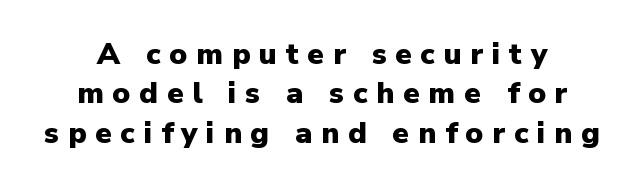
{"serif": "no", "italic": "no", "bold": "yes", "weight": "heavy", "width": "normal", "stroke_contrast": "low", "x_height": "medium", "monospaced": "no", "underline": "no", "align": "center", "line_spacing": "normal", "line_spacing_ratio": 1.31, "letter_spacing": "wide", "letter_spacing_em": 0.29, "glyph_px": 30}
